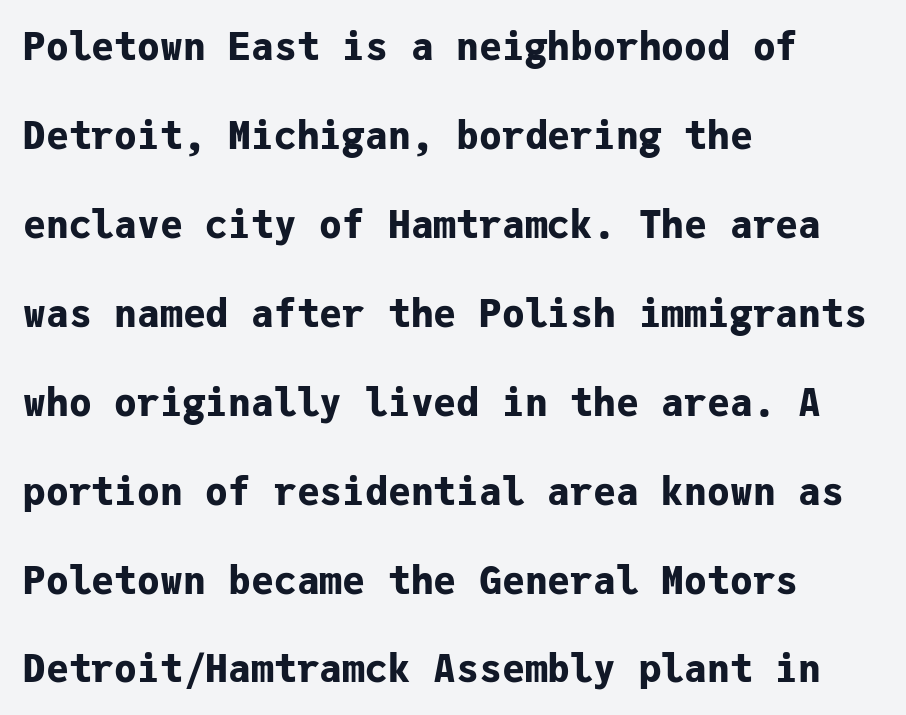
The image shows 38 px bold sans-serif type, upright, monospaced; set left-aligned, loose line spacing (2.34x), normal letter spacing, not underlined; low stroke contrast and a medium x-height.
